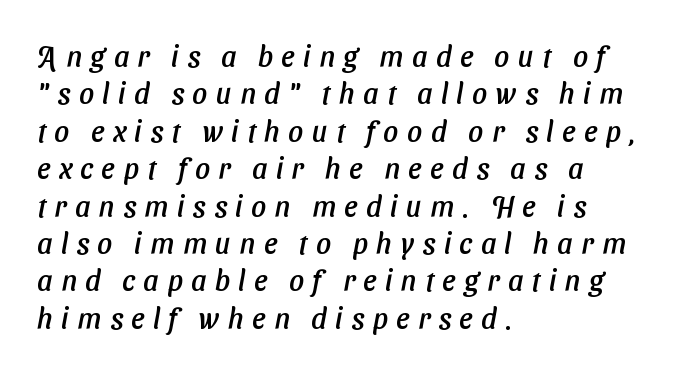
{"serif": "no", "width": "normal", "stroke_contrast": "low", "x_height": "medium", "monospaced": "no", "underline": "no", "align": "left", "line_spacing": "normal", "line_spacing_ratio": 1.29, "letter_spacing": "wide", "letter_spacing_em": 0.29, "glyph_px": 29}
